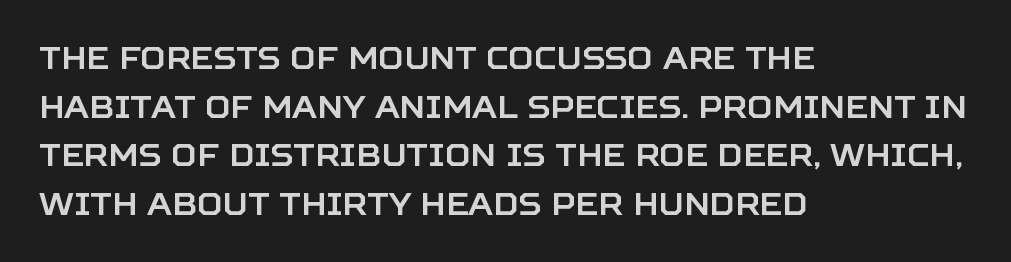
What kind of face is this? One without serifs — a sans. Does the lettering tilt? It doesn't — this is upright. The rendering anchors every line to the left-hand side. Proportional: the letters do not fall into vertical columns. A clean baseline with only descenders dipping below it. These lines keep a tight, regular rhythm from letter to letter.
